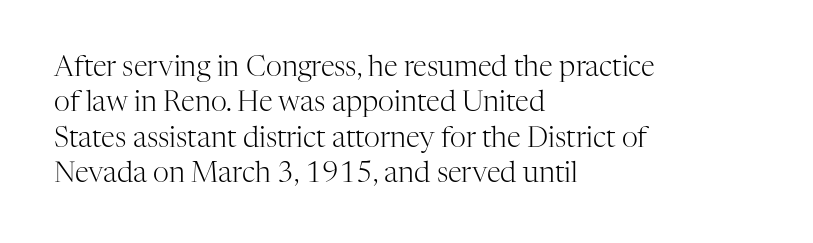
Q: Is the text bold? A: No.
Q: Is the text italic (slanted)? A: No, it is upright.
Q: Is the typeface a serif or a sans-serif typeface? A: Serif.
Q: Is the text underlined? A: No.
Q: How is the paragraph aligned? A: Left-aligned.
Q: Is the spacing between letters normal or unusually wide? A: Normal.
Q: Is the spacing between lines tight, normal or loose? A: Normal.
Q: Width (condensed, normal, or wide)? A: Normal.
Q: Stroke contrast? A: High.
Q: x-height? A: Medium.
Q: Monospaced? A: No.
